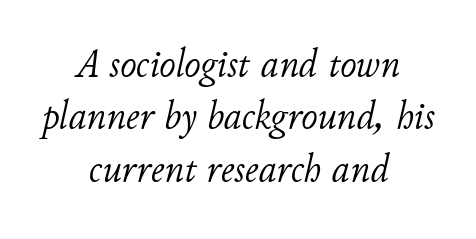
The image shows 40 px light type, italic (leaning right); set centered, normal line spacing (1.31x), normal letter spacing, not underlined; low stroke contrast and a small x-height.
